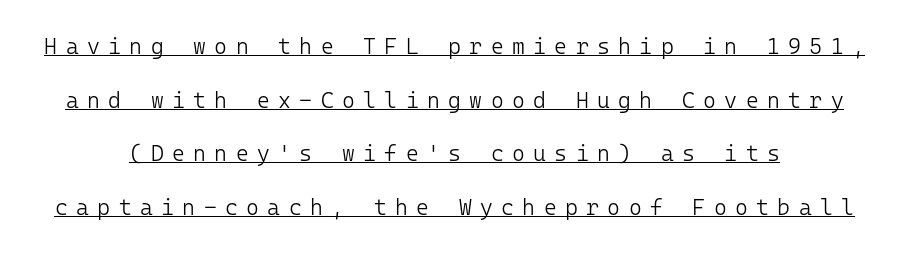
{"italic": "no", "bold": "no", "underline": "yes", "line_spacing": "loose", "line_spacing_ratio": 2.44, "letter_spacing": "wide", "letter_spacing_em": 0.38, "glyph_px": 22}
